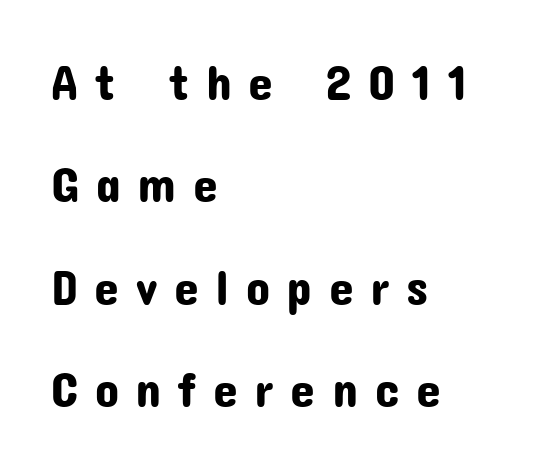
Examine the stroke ends and you'll find no serifs. Each word looks stretched out because of the extra space between its letters. Unlike italic type, these characters show no tilt at all. Has an underline been added? It has not. Airy leading.
